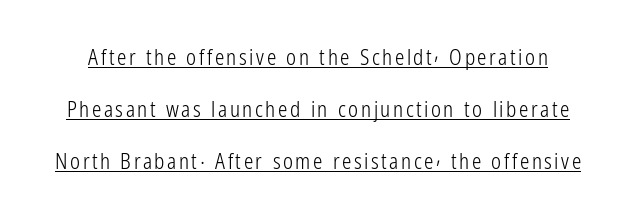
Q: Is the text bold? A: No.
Q: Is the text italic (slanted)? A: No, it is upright.
Q: Is the text underlined? A: Yes.
Q: Is the spacing between lines tight, normal or loose? A: Loose.
